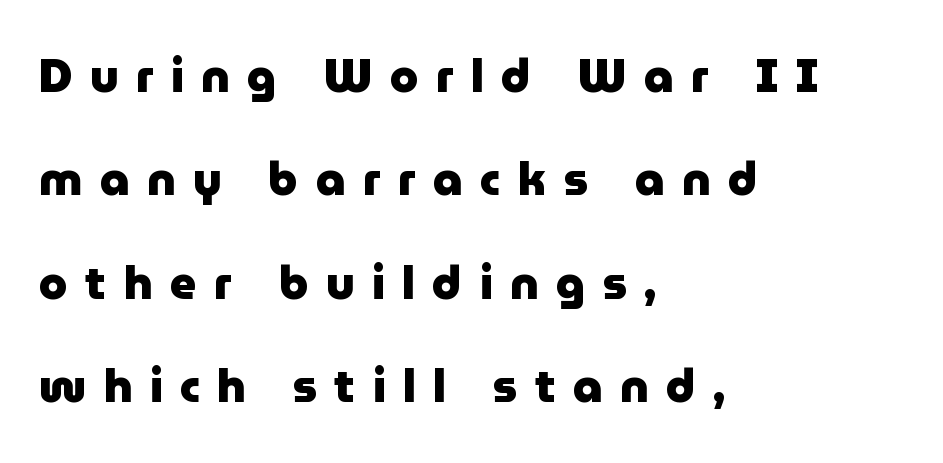
The image shows 46 px heavy sans-serif type, upright; set left-aligned, loose line spacing (2.25x), unusually wide letter spacing (+0.38 em), not underlined; low stroke contrast and a medium x-height.
